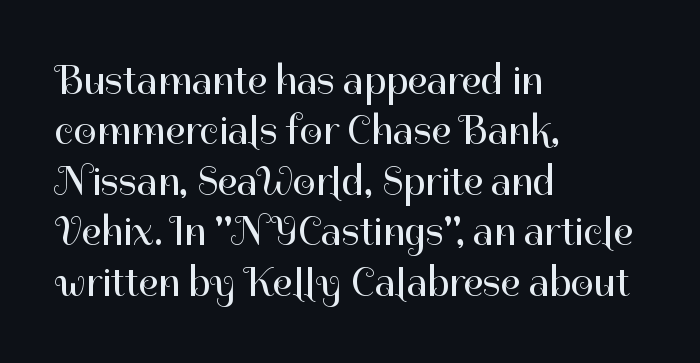
Is the stroke heavy? The answer is a plain regular-or-lighter. These lines stack with their left ends in a neat column. This is the regular roman posture of the typeface. The gaps between neighbouring characters are ordinary and unremarkable. Proportional: the letters do not fall into vertical columns.
